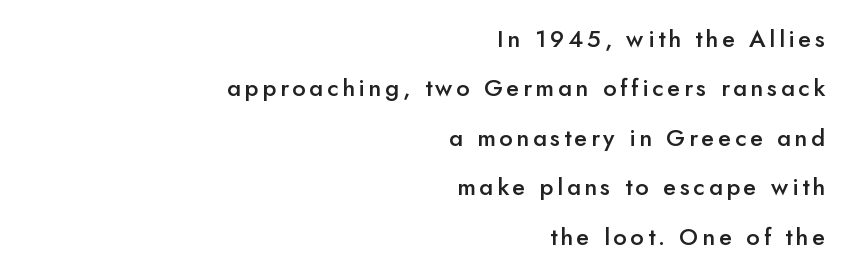
{"italic": "no", "bold": "semi", "underline": "no", "align": "right", "line_spacing": "loose", "line_spacing_ratio": 2.06, "glyph_px": 24}
